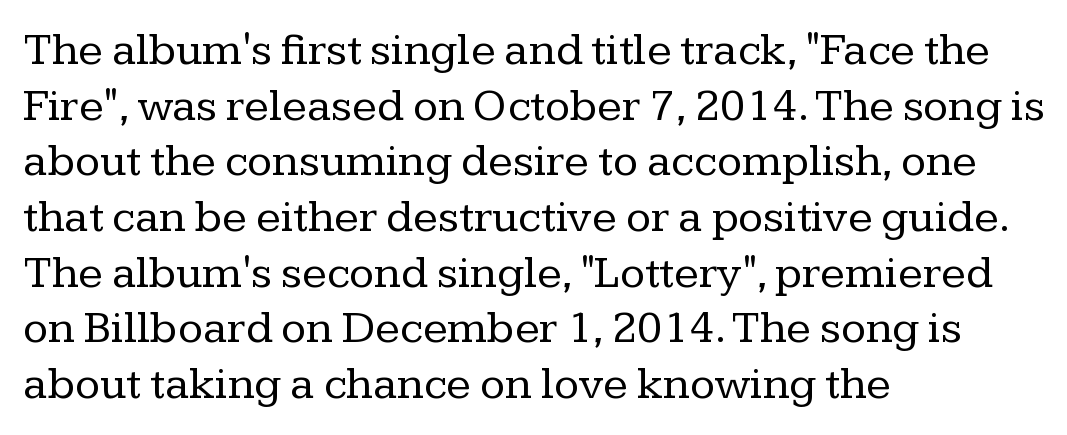
The image shows 46 px regular-weight serif type, upright; set left-aligned, line spacing 1.21x, normal letter spacing, not underlined; low stroke contrast and a medium x-height.
